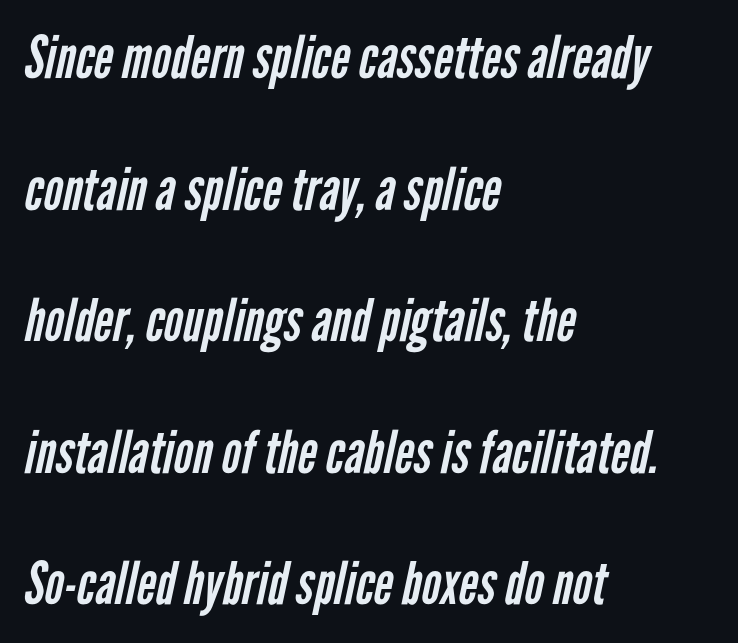
Q: Is the text bold? A: No.
Q: Is the typeface a serif or a sans-serif typeface? A: Sans-serif.
Q: Is the text underlined? A: No.
Q: How is the paragraph aligned? A: Left-aligned.
Q: Is the spacing between letters normal or unusually wide? A: Normal.
Q: Is the spacing between lines tight, normal or loose? A: Loose.
Q: Width (condensed, normal, or wide)? A: Condensed.
Q: Stroke contrast? A: Low.
Q: x-height? A: Medium.
Q: Monospaced? A: No.
